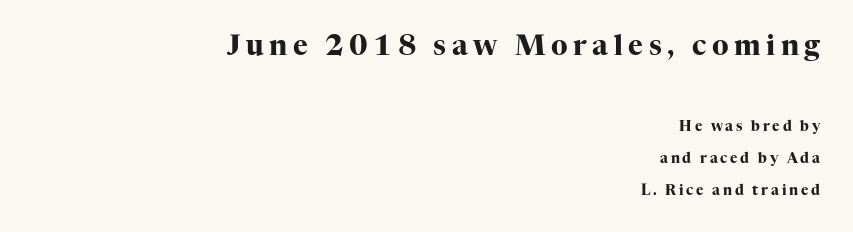
{"serif": "yes", "italic": "no", "bold": "yes", "weight": "heavy", "width": "normal", "stroke_contrast": "high", "x_height": "medium", "monospaced": "no", "underline": "no", "align": "right", "line_spacing": "loose", "line_spacing_ratio": 2.29, "letter_spacing": "wide", "letter_spacing_em": 0.2, "larger_block": "first", "size_ratio": 2.0, "glyph_px": 28}
